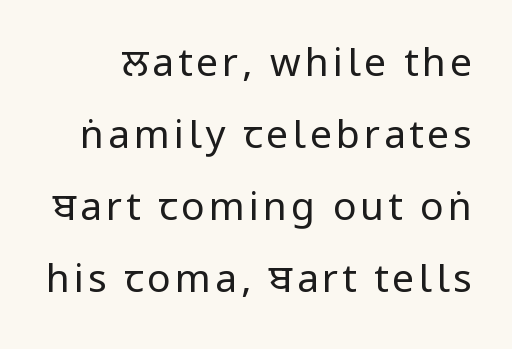
The image shows 39 px regular-weight, condensed sans-serif type, upright; set line spacing 1.85x, not underlined; low stroke contrast.
